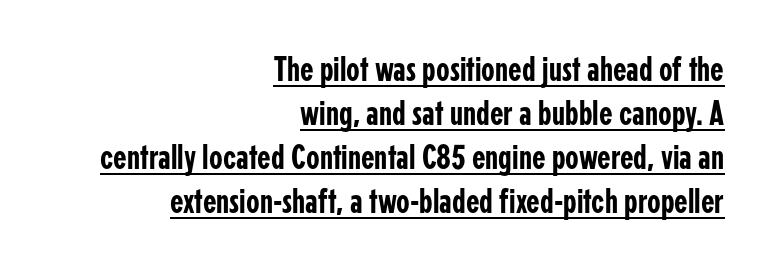
Q: Is the text italic (slanted)? A: No, it is upright.
Q: Is the typeface a serif or a sans-serif typeface? A: Sans-serif.
Q: Is the text underlined? A: Yes.
Q: How is the paragraph aligned? A: Right-aligned.
Q: Is the spacing between letters normal or unusually wide? A: Normal.
Q: Is the spacing between lines tight, normal or loose? A: Normal.
Q: Width (condensed, normal, or wide)? A: Condensed.
Q: Stroke contrast? A: Low.
Q: x-height? A: Medium.
Q: Monospaced? A: No.
